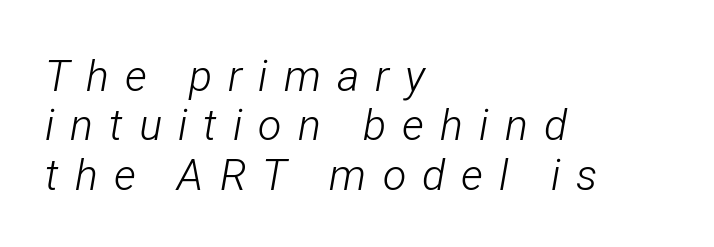
Notice how the stems are inclined rather than vertical — that's the hallmark of italics. Character widths vary here, with narrow letters taking less room than wide ones. These lines huddle together more closely than default settings would place them. The font is comparable to plain body text, perhaps lighter. This rendering widens character spacing well past its baseline value.
